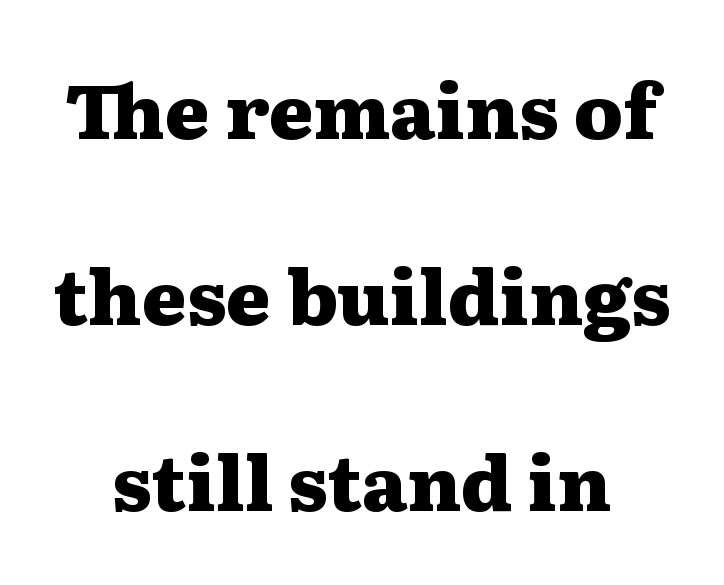
One-word summary of the alignment: center. As a designer I'd log this as weight 700, bold. Caption: standard tracking, unaltered. Posture: straight, roman, zero tilt. The designer dialed line spacing up above the default. No word sits above an underline.
